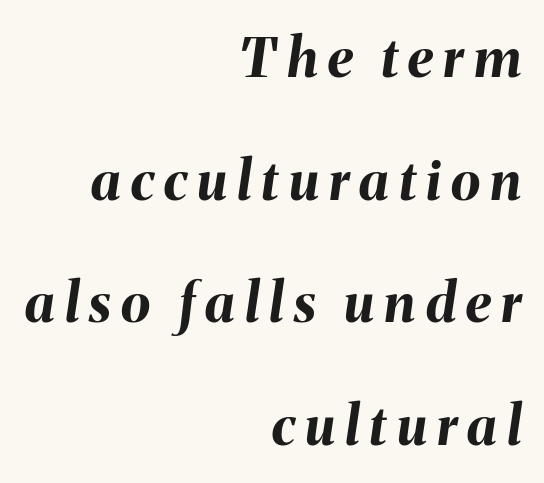
{"italic": "yes", "lean": "right", "slant_degrees": 8, "bold": "yes", "weight": "bold", "width": "normal", "stroke_contrast": "medium", "x_height": "medium", "monospaced": "no", "underline": "no", "align": "right", "line_spacing": "loose", "line_spacing_ratio": 2.27, "glyph_px": 54}
